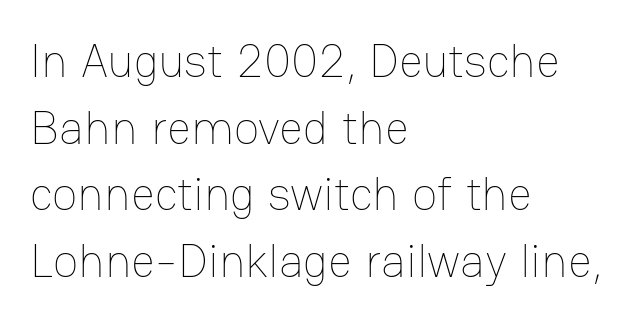
The image shows 47 px thin type, upright; set left-aligned, normal line spacing (1.42x), normal letter spacing, not underlined; low stroke contrast and a medium x-height.
